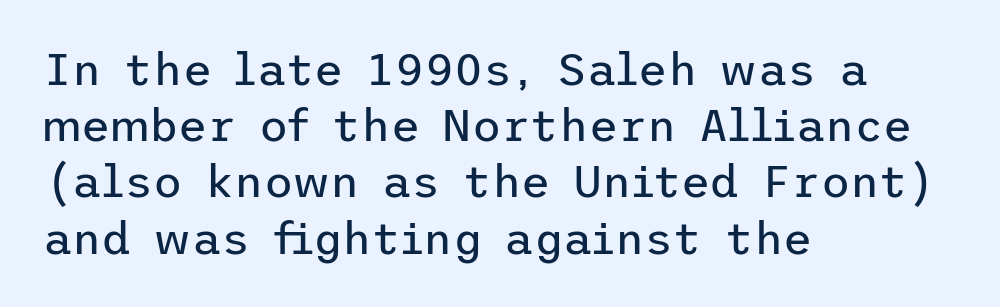
Q: Is the text bold? A: No.
Q: Is the text italic (slanted)? A: No, it is upright.
Q: Is the typeface a serif or a sans-serif typeface? A: Sans-serif.
Q: Is the text underlined? A: No.
Q: How is the paragraph aligned? A: Left-aligned.
Q: Is the spacing between letters normal or unusually wide? A: Normal.
Q: Is the spacing between lines tight, normal or loose? A: Normal.
Q: Width (condensed, normal, or wide)? A: Normal.
Q: Stroke contrast? A: Low.
Q: x-height? A: Medium.
